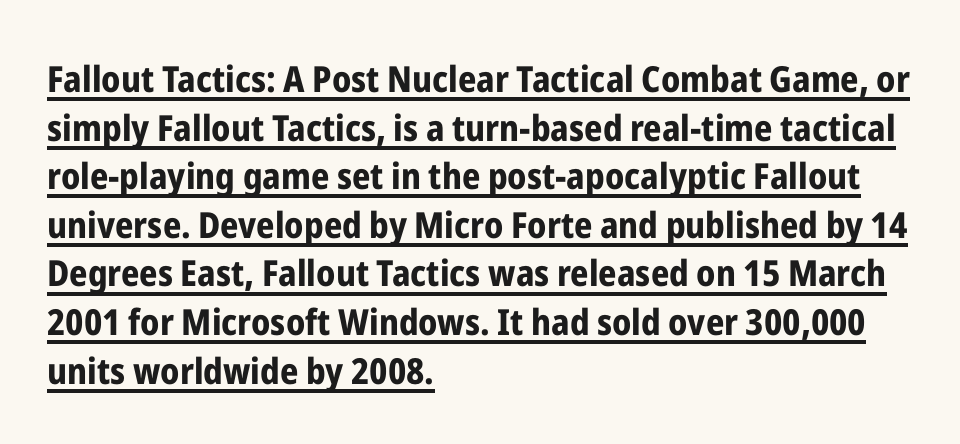
{"serif": "no", "italic": "no", "bold": "yes", "weight": "bold", "width": "condensed", "stroke_contrast": "low", "x_height": "medium", "monospaced": "no", "underline": "yes", "align": "left", "line_spacing": "normal", "line_spacing_ratio": 1.35, "letter_spacing": "normal", "letter_spacing_em": 0.0, "glyph_px": 36}
